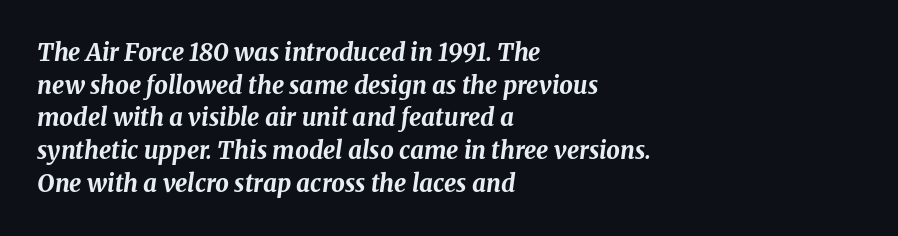
The image shows 24 px bold type, italic (leaning right); set left-aligned, normal line spacing (1.36x), normal letter spacing, not underlined.
